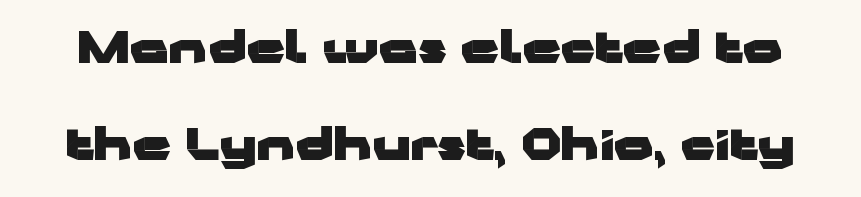
Q: Is the text bold? A: Yes.
Q: Is the text italic (slanted)? A: No, it is upright.
Q: Is the typeface a serif or a sans-serif typeface? A: Sans-serif.
Q: Is the text underlined? A: No.
Q: Is the spacing between letters normal or unusually wide? A: Normal.
Q: Is the spacing between lines tight, normal or loose? A: Loose.
Q: Width (condensed, normal, or wide)? A: Wide.
Q: Stroke contrast? A: Low.
Q: x-height? A: Medium.
Q: Monospaced? A: No.
